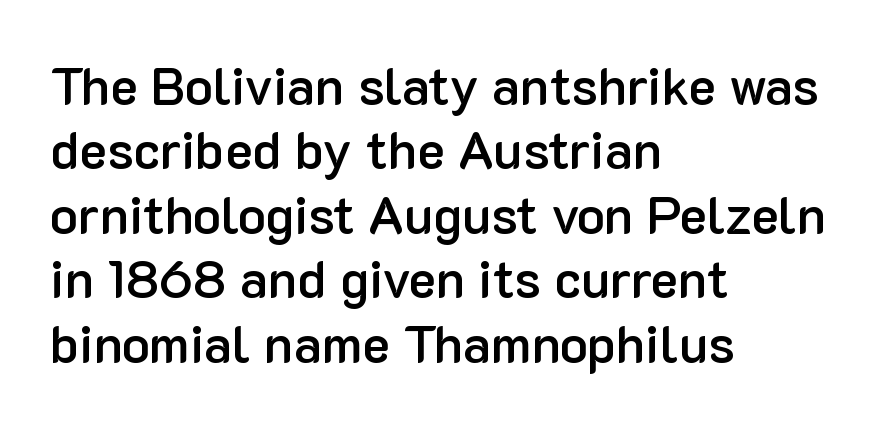
Q: Is the text bold? A: Semi-bold.
Q: Is the text italic (slanted)? A: No, it is upright.
Q: Is the typeface a serif or a sans-serif typeface? A: Sans-serif.
Q: Is the text underlined? A: No.
Q: How is the paragraph aligned? A: Left-aligned.
Q: Is the spacing between letters normal or unusually wide? A: Normal.
Q: Width (condensed, normal, or wide)? A: Normal.
Q: Stroke contrast? A: Low.
Q: x-height? A: Medium.
Q: Monospaced? A: No.
